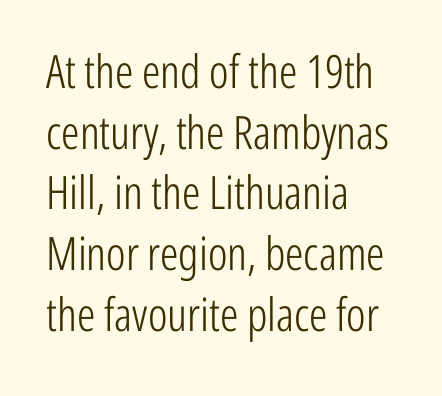
{"serif": "no", "italic": "no", "bold": "no", "weight": "light", "width": "condensed", "stroke_contrast": "low", "x_height": "medium", "monospaced": "no", "underline": "no", "align": "left", "line_spacing": "normal", "line_spacing_ratio": 1.32, "letter_spacing": "normal", "letter_spacing_em": 0.0, "glyph_px": 46}
